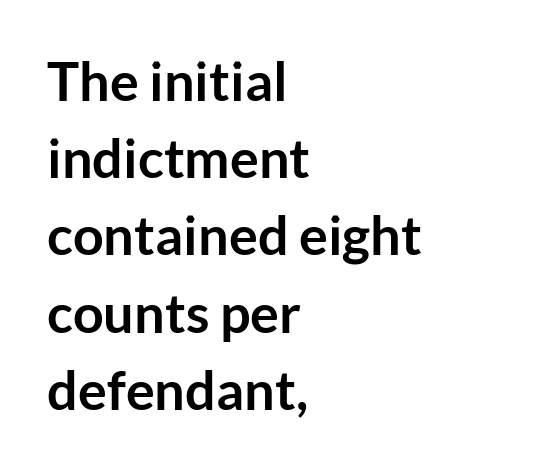
The image shows 54 px semibold sans-serif type, upright; set left-aligned, normal line spacing (1.43x), normal letter spacing, not underlined; low stroke contrast and a medium x-height.
